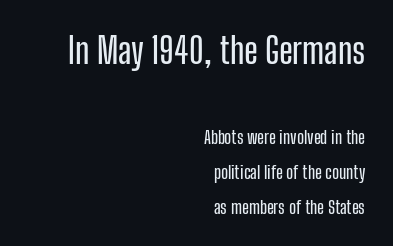
Q: Is the text italic (slanted)? A: No, it is upright.
Q: Is the typeface a serif or a sans-serif typeface? A: Sans-serif.
Q: Is the text underlined? A: No.
Q: How is the paragraph aligned? A: Right-aligned.
Q: Is the spacing between letters normal or unusually wide? A: Normal.
Q: Is the spacing between lines tight, normal or loose? A: Loose.
Q: Which block of text is set in a larger size, the first (top) or the second (bottom)? A: The first (top) one.
Q: Width (condensed, normal, or wide)? A: Condensed.
Q: Stroke contrast? A: Low.
Q: x-height? A: Medium.
Q: Monospaced? A: No.
